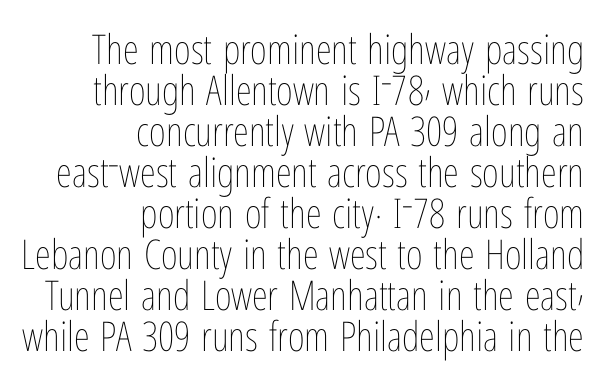
Q: Is the text bold? A: No.
Q: Is the text italic (slanted)? A: No, it is upright.
Q: Is the text underlined? A: No.
Q: How is the paragraph aligned? A: Right-aligned.
Q: Is the spacing between letters normal or unusually wide? A: Normal.
Q: Is the spacing between lines tight, normal or loose? A: Tight.
Q: Width (condensed, normal, or wide)? A: Condensed.
Q: Stroke contrast? A: Low.
Q: x-height? A: Medium.
Q: Monospaced? A: No.
